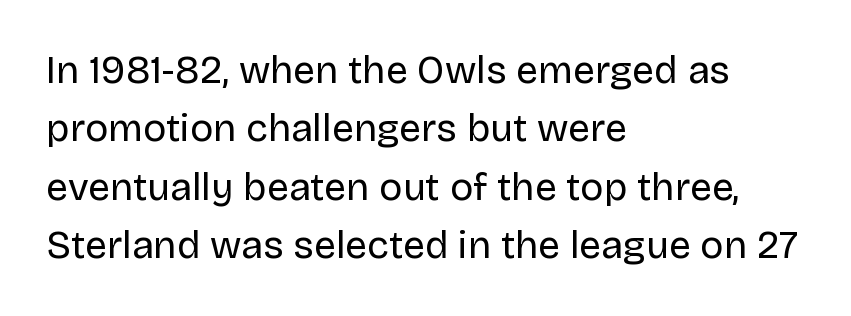
{"serif": "no", "italic": "no", "bold": "no", "weight": "regular", "width": "normal", "stroke_contrast": "low", "x_height": "large", "monospaced": "no", "underline": "no", "align": "left", "line_spacing": "normal", "line_spacing_ratio": 1.5, "letter_spacing": "normal", "letter_spacing_em": 0.0, "glyph_px": 39}
